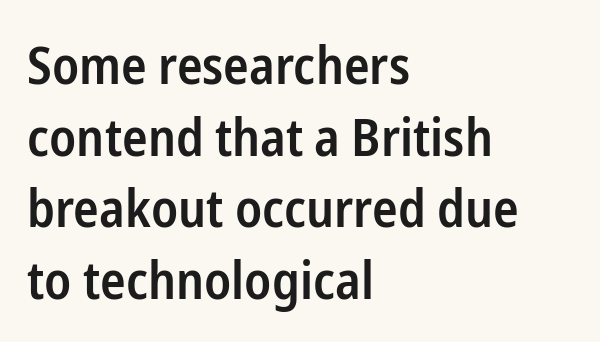
Q: Is the text bold? A: Semi-bold.
Q: Is the text italic (slanted)? A: No, it is upright.
Q: Is the typeface a serif or a sans-serif typeface? A: Sans-serif.
Q: Is the text underlined? A: No.
Q: How is the paragraph aligned? A: Left-aligned.
Q: Is the spacing between letters normal or unusually wide? A: Normal.
Q: Is the spacing between lines tight, normal or loose? A: Normal.
Q: Width (condensed, normal, or wide)? A: Condensed.
Q: Stroke contrast? A: Low.
Q: x-height? A: Medium.
Q: Monospaced? A: No.
